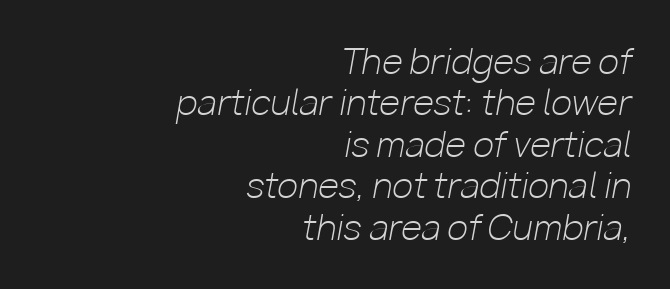
{"italic": "yes", "lean": "right", "slant_degrees": 10, "bold": "no", "weight": "light", "width": "normal", "stroke_contrast": "low", "x_height": "medium", "monospaced": "no", "underline": "no", "align": "right", "line_spacing_ratio": 1.22, "letter_spacing": "normal", "letter_spacing_em": 0.0, "glyph_px": 34}
